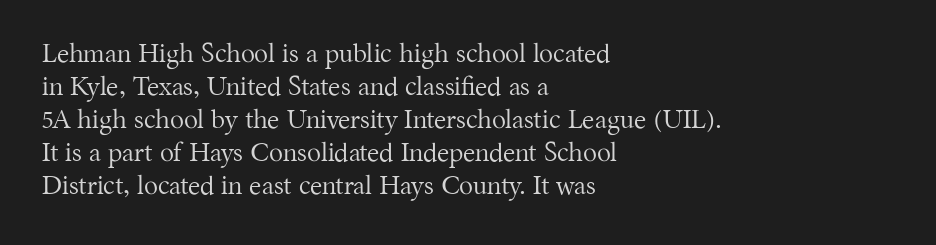
Q: Is the text bold? A: No.
Q: Is the text italic (slanted)? A: No, it is upright.
Q: Is the text underlined? A: No.
Q: How is the paragraph aligned? A: Left-aligned.
Q: Is the spacing between letters normal or unusually wide? A: Normal.
Q: Is the spacing between lines tight, normal or loose? A: Normal.
